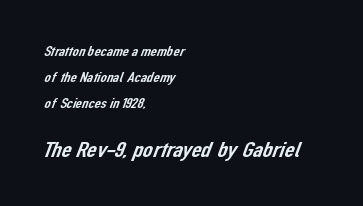
{"underline": "no", "align": "left", "line_spacing_ratio": 1.84, "letter_spacing": "normal", "letter_spacing_em": 0.0, "larger_block": "second", "size_ratio": 1.57, "glyph_px": 22}
